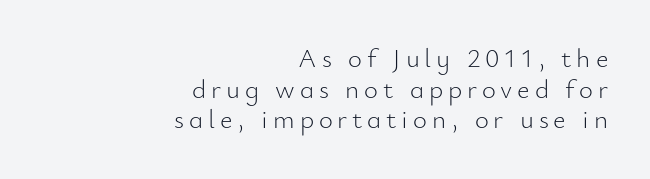
The image shows 27 px text type, upright; set right-aligned, tight line spacing (1.13x), not underlined.
